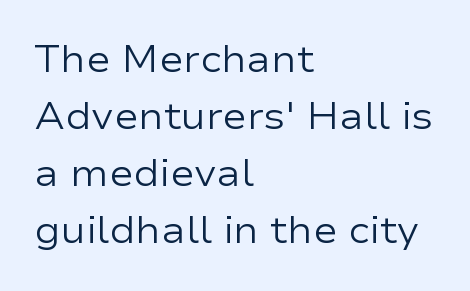
The compositor pushed each line to the left boundary. Do the characters align in a grid? No, the font is proportional. Letterform terminals end flat and unadorned throughout the passage. The horizontal fit of the characters is conventional and even. The block of text has a typical density, with ordinary space between rows. Beneath every word, the page is bare.
